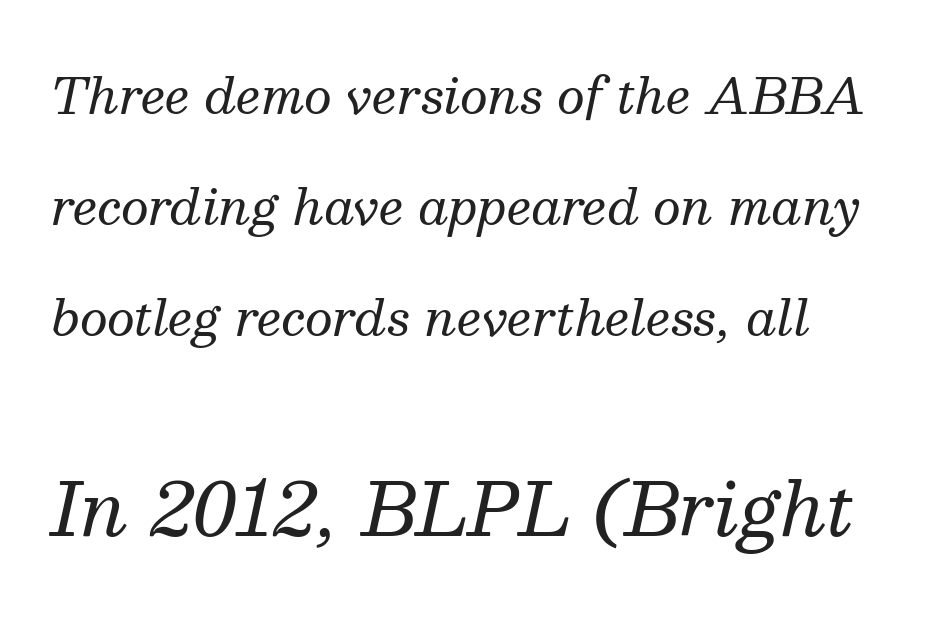
{"serif": "yes", "italic": "yes", "lean": "right", "slant_degrees": 13, "bold": "no", "weight": "regular", "width": "normal", "stroke_contrast": "medium", "x_height": "medium", "monospaced": "no", "underline": "no", "line_spacing": "loose", "line_spacing_ratio": 2.27, "letter_spacing": "normal", "letter_spacing_em": 0.0, "larger_block": "second", "size_ratio": 1.49, "glyph_px": 73}
